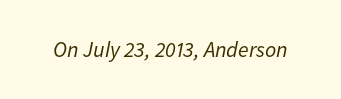
Q: Is the text bold? A: No.
Q: Is the text italic (slanted)? A: Yes, it leans right by about 11 degrees.
Q: Is the text underlined? A: No.
Q: Is the spacing between letters normal or unusually wide? A: Normal.
